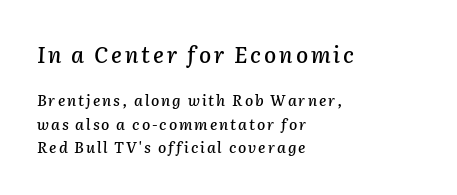
Q: Is the text italic (slanted)? A: Yes, it leans right by about 2 degrees.
Q: Is the text underlined? A: No.
Q: How is the paragraph aligned? A: Left-aligned.
Q: Is the spacing between lines tight, normal or loose? A: Normal.
Q: Which block of text is set in a larger size, the first (top) or the second (bottom)? A: The first (top) one.
